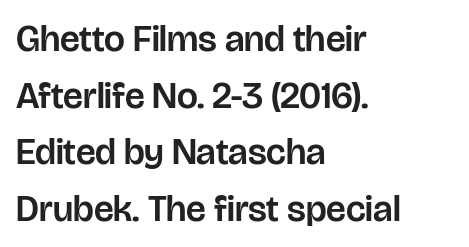
The image shows 37 px sans-serif type, upright; set left-aligned, normal line spacing (1.53x), normal letter spacing, not underlined; low stroke contrast and a large x-height.
